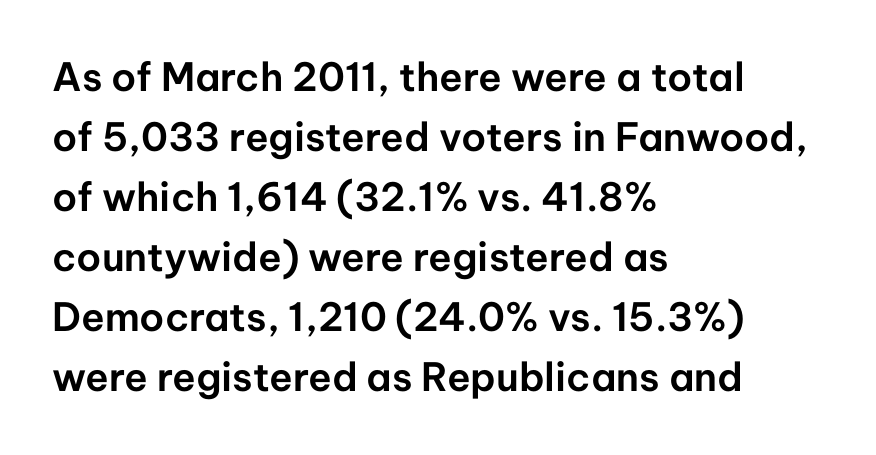
{"serif": "no", "italic": "no", "width": "normal", "stroke_contrast": "low", "x_height": "medium", "monospaced": "no", "underline": "no", "align": "left", "line_spacing": "normal", "line_spacing_ratio": 1.54, "letter_spacing": "normal", "letter_spacing_em": 0.0, "glyph_px": 39}
